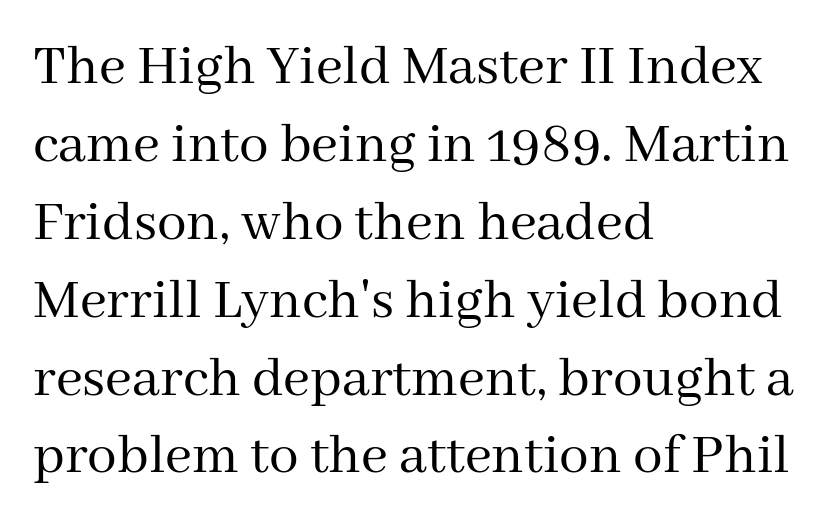
Here the designer chose a conventional face with non-uniform glyph widths. The letters carry serifs — small finishing strokes at the ends of their stems. Inter-character spacing is left at the font's built-in metrics. The designer left line spacing at the default. Do the letters lean? They stand straight.
